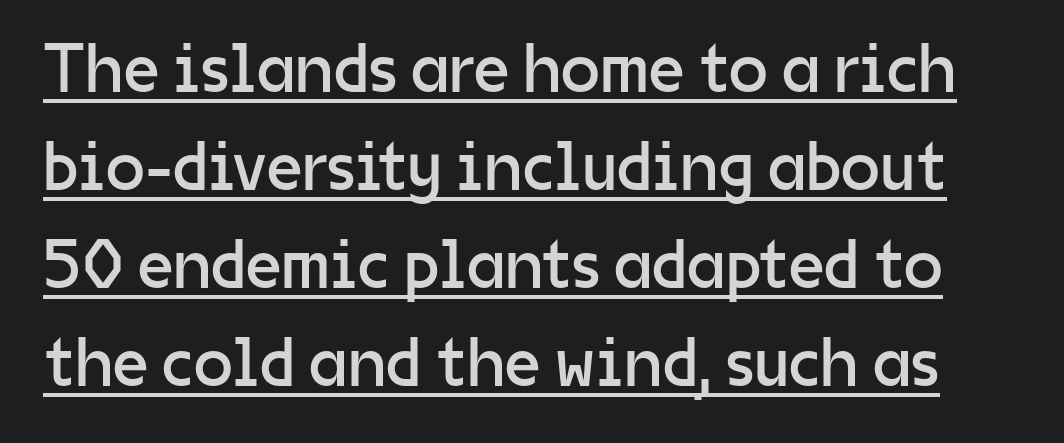
Q: Is the text bold? A: No.
Q: Is the text italic (slanted)? A: No, it is upright.
Q: Is the typeface a serif or a sans-serif typeface? A: Sans-serif.
Q: Is the text underlined? A: Yes.
Q: Is the spacing between letters normal or unusually wide? A: Normal.
Q: Is the spacing between lines tight, normal or loose? A: Normal.
Q: Width (condensed, normal, or wide)? A: Normal.
Q: Stroke contrast? A: Low.
Q: x-height? A: Medium.
Q: Monospaced? A: No.
